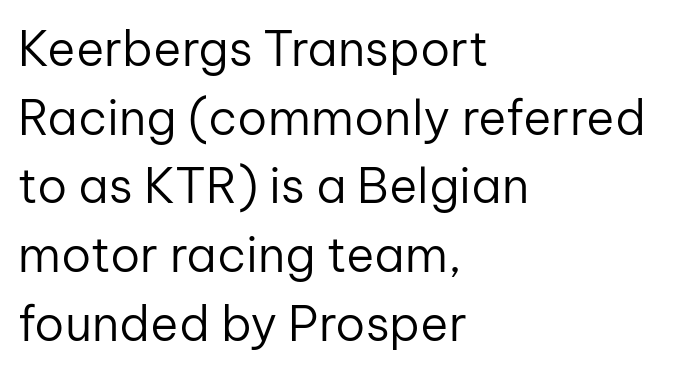
{"serif": "no", "italic": "no", "bold": "no", "weight": "regular", "width": "normal", "stroke_contrast": "low", "x_height": "medium", "monospaced": "no", "underline": "no", "align": "left", "line_spacing": "normal", "line_spacing_ratio": 1.43, "letter_spacing": "normal", "letter_spacing_em": 0.0, "glyph_px": 48}
